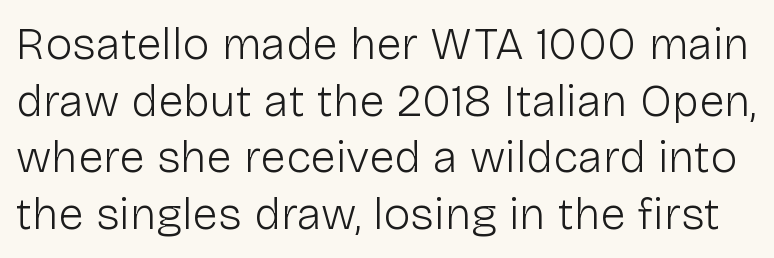
The image shows 46 px light sans-serif type, upright; set line spacing 1.23x, normal letter spacing, not underlined; low stroke contrast and a medium x-height.
